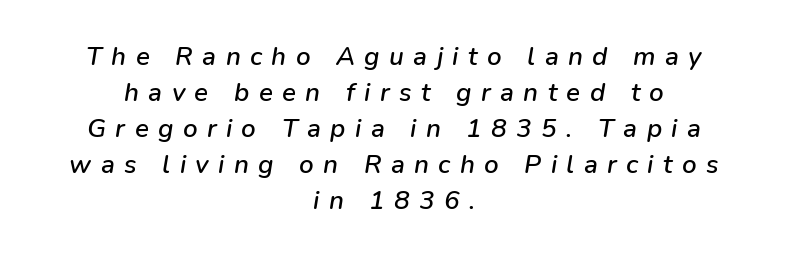
Q: Is the text italic (slanted)? A: Yes, it leans right by about 9 degrees.
Q: Is the text underlined? A: No.
Q: How is the paragraph aligned? A: Centered.
Q: Is the spacing between letters normal or unusually wide? A: Unusually wide.
Q: Is the spacing between lines tight, normal or loose? A: Normal.
